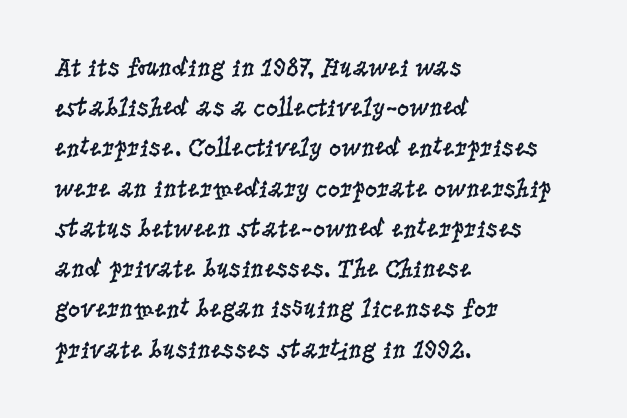
{"bold": "no", "underline": "no", "align": "left", "line_spacing": "normal", "line_spacing_ratio": 1.49, "letter_spacing": "normal", "letter_spacing_em": 0.0, "glyph_px": 27}
